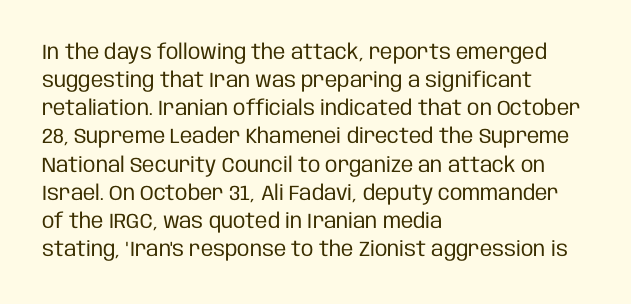
The image shows 21 px text type, upright; set left-aligned, normal line spacing (1.34x), normal letter spacing, not underlined.
